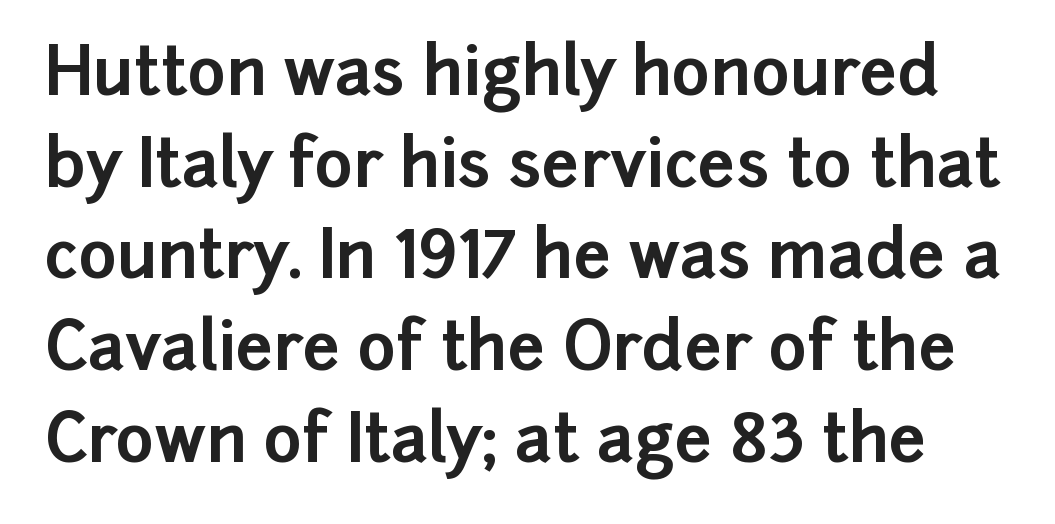
Q: Is the text bold? A: Yes.
Q: Is the text italic (slanted)? A: No, it is upright.
Q: Is the typeface a serif or a sans-serif typeface? A: Sans-serif.
Q: Is the text underlined? A: No.
Q: Is the spacing between letters normal or unusually wide? A: Normal.
Q: Is the spacing between lines tight, normal or loose? A: Normal.
Q: Width (condensed, normal, or wide)? A: Normal.
Q: Stroke contrast? A: Low.
Q: x-height? A: Medium.
Q: Monospaced? A: No.
